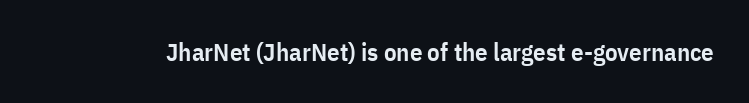
Q: Is the text bold? A: Semi-bold.
Q: Is the text italic (slanted)? A: No, it is upright.
Q: Is the text underlined? A: No.
Q: Is the spacing between letters normal or unusually wide? A: Normal.
